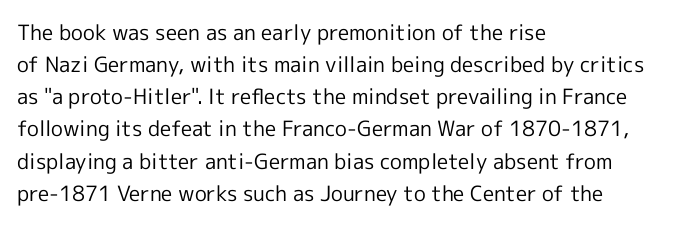
{"italic": "no", "bold": "no", "underline": "no", "align": "left", "line_spacing": "normal", "line_spacing_ratio": 1.53, "letter_spacing": "normal", "letter_spacing_em": 0.0, "glyph_px": 21}
